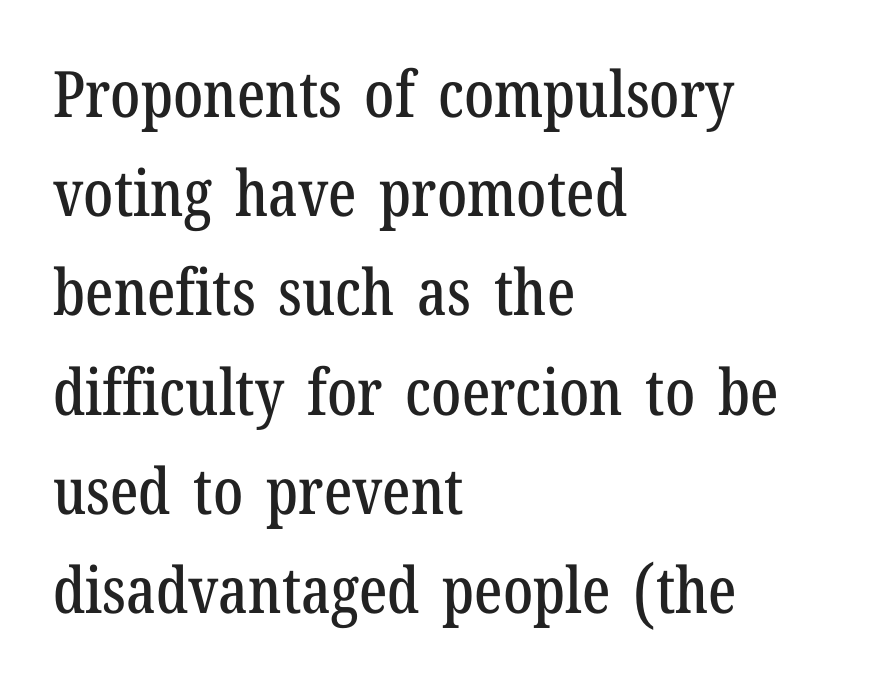
{"serif": "yes", "italic": "no", "width": "condensed", "stroke_contrast": "low", "x_height": "medium", "monospaced": "no", "underline": "no", "align": "left", "line_spacing": "normal", "line_spacing_ratio": 1.55, "letter_spacing": "normal", "letter_spacing_em": 0.0, "glyph_px": 64}
